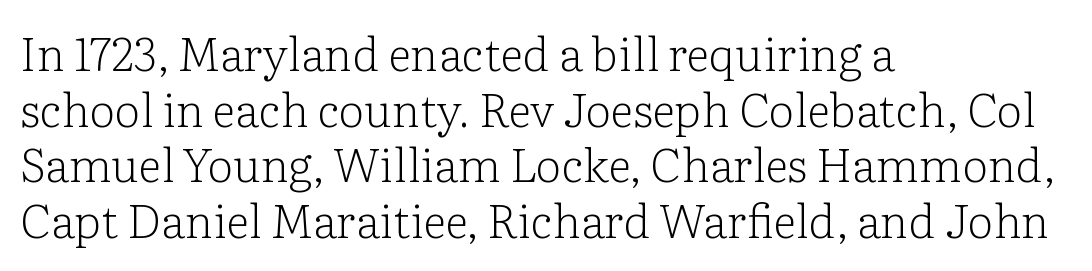
These lines are rendered in a variable-pitch font. The weight tops out at a normal text grade. Tall strokes in this sample are plumb rather than angled. The space beneath each line is pristine and unruled. How are the letters spaced? Ordinarily, with no added tracking.
